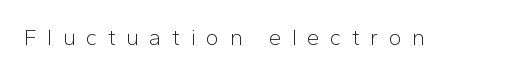
Caption: face not bold, strokes unweighted. There is plenty of visible air inserted between adjacent glyphs. This rendering features lettering with no underline. A roman cut, with each character standing at attention.
